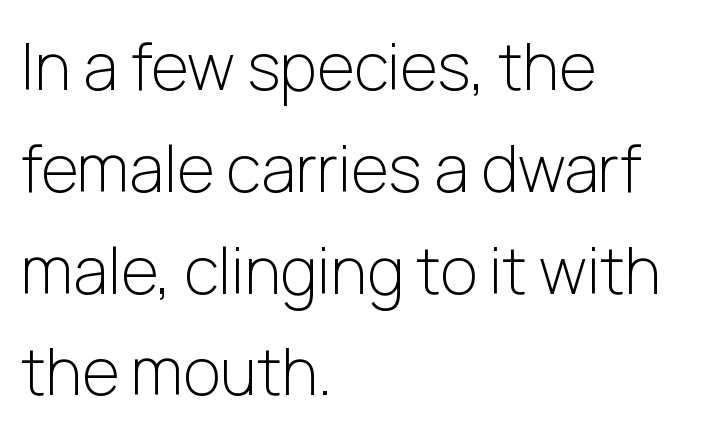
{"serif": "no", "italic": "no", "bold": "no", "weight": "light", "width": "normal", "stroke_contrast": "low", "x_height": "medium", "monospaced": "no", "underline": "no", "align": "left", "line_spacing": "normal", "line_spacing_ratio": 1.59, "letter_spacing": "normal", "letter_spacing_em": 0.0, "glyph_px": 64}
